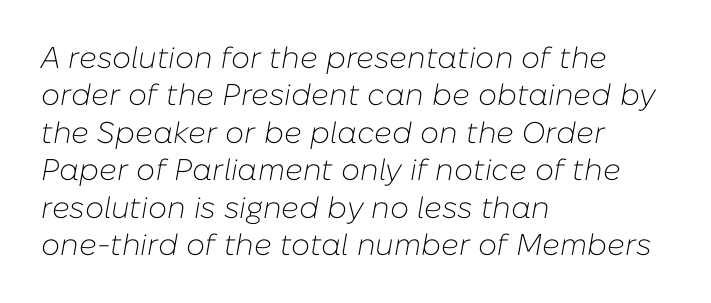
Q: Is the text bold? A: No.
Q: Is the text italic (slanted)? A: Yes, it leans right by about 10 degrees.
Q: Is the text underlined? A: No.
Q: How is the paragraph aligned? A: Left-aligned.
Q: Is the spacing between letters normal or unusually wide? A: Normal.
Q: Is the spacing between lines tight, normal or loose? A: Normal.
Q: Width (condensed, normal, or wide)? A: Normal.
Q: Stroke contrast? A: Low.
Q: x-height? A: Medium.
Q: Monospaced? A: No.
